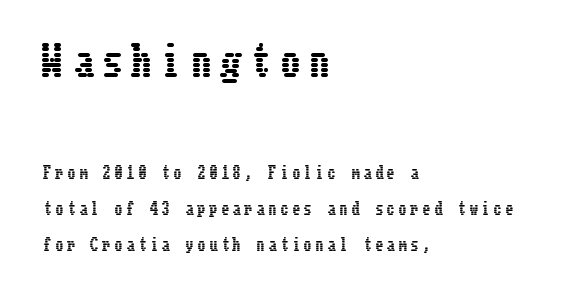
The space directly below the letters is spotless. The compositor pushed each line to the left boundary. Is there much room between lines? Yes — plenty of vertical air separates them. The letters are spread apart with noticeably loose tracking.
